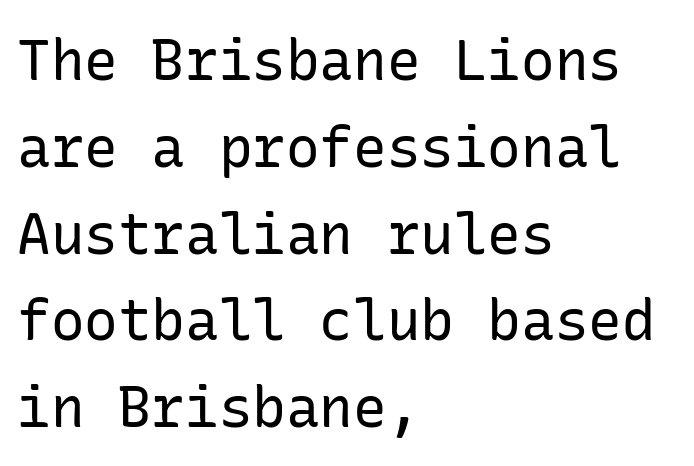
{"serif": "no", "italic": "no", "bold": "no", "weight": "regular", "width": "normal", "stroke_contrast": "low", "x_height": "medium", "underline": "no", "align": "left", "line_spacing": "normal", "line_spacing_ratio": 1.55, "letter_spacing": "normal", "letter_spacing_em": 0.0, "glyph_px": 56}
